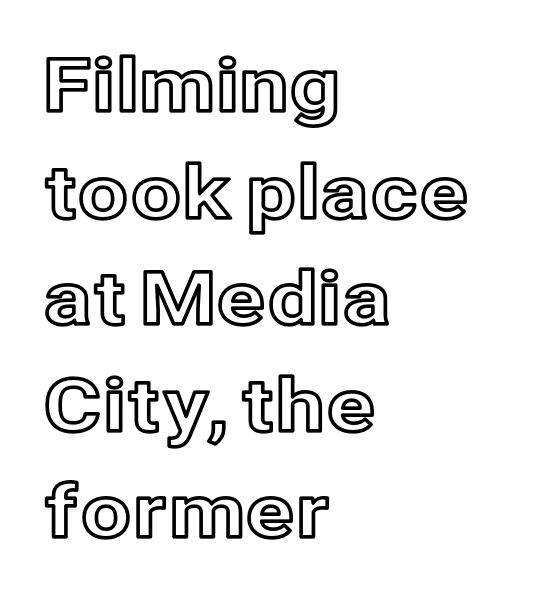
The rendering uses natural spacing where letterforms have individual widths. Type without underlining. The line-height multiplier appears to be the usual default. Rendered with straight, roman letterforms.
